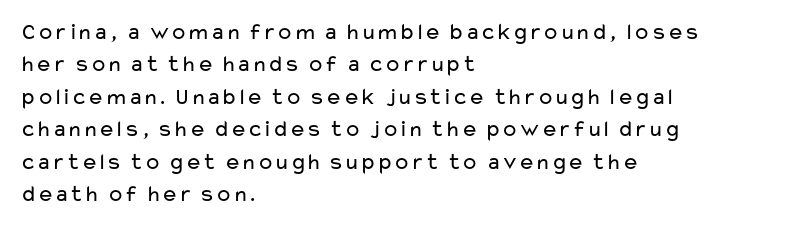
Q: Is the text bold? A: No.
Q: Is the text italic (slanted)? A: No, it is upright.
Q: Is the text underlined? A: No.
Q: How is the paragraph aligned? A: Left-aligned.
Q: Is the spacing between letters normal or unusually wide? A: Normal.
Q: Is the spacing between lines tight, normal or loose? A: Normal.
